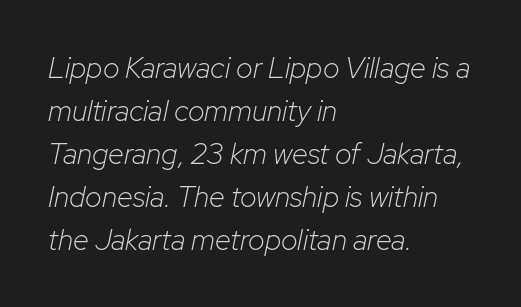
Quick note: interline space is typical. Observe the ordinary spacing: letters are neighbours, not strangers. A clean baseline with only descenders dipping below it. The letters advance in unequal steps, a hallmark of proportional type. Weight: regular or lighter.
